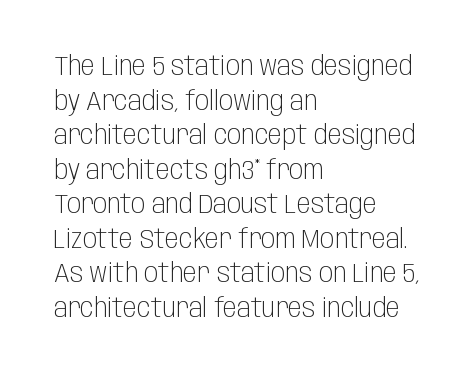
{"italic": "no", "bold": "no", "underline": "no", "align": "left", "line_spacing": "normal", "line_spacing_ratio": 1.33, "letter_spacing": "normal", "letter_spacing_em": 0.0, "glyph_px": 26}
